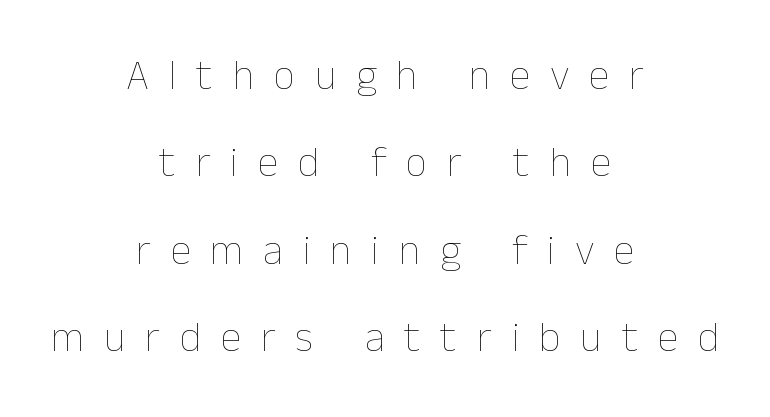
Q: Is the text bold? A: No.
Q: Is the text italic (slanted)? A: No, it is upright.
Q: Is the text underlined? A: No.
Q: How is the paragraph aligned? A: Centered.
Q: Is the spacing between letters normal or unusually wide? A: Unusually wide.
Q: Is the spacing between lines tight, normal or loose? A: Loose.
Q: Width (condensed, normal, or wide)? A: Normal.
Q: Stroke contrast? A: Low.
Q: x-height? A: Medium.
Q: Monospaced? A: No.
